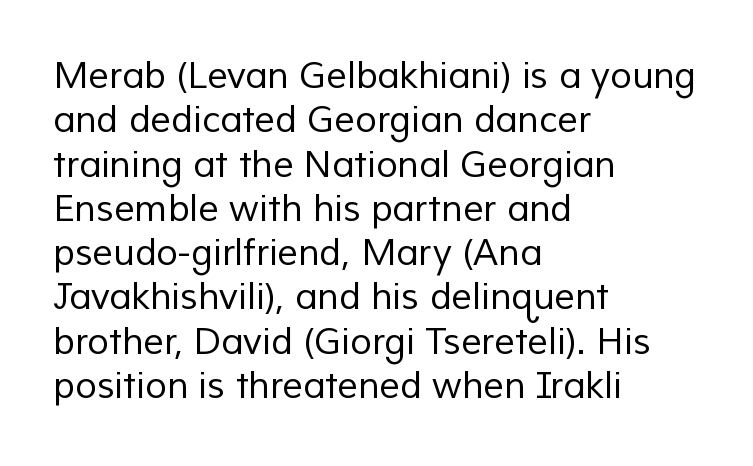
The image shows 36 px regular-weight sans-serif type; set left-aligned, line spacing 1.23x, normal letter spacing, not underlined; low stroke contrast and a medium x-height.
